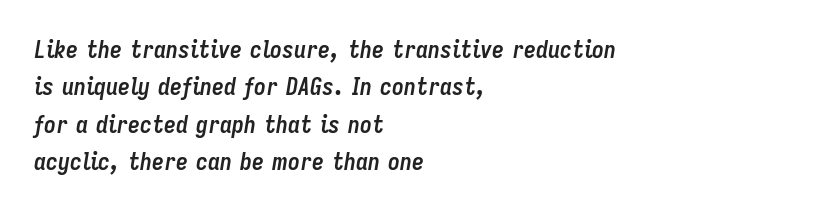
Q: Is the text bold? A: Yes.
Q: Is the text italic (slanted)? A: Yes, it leans right by about 9 degrees.
Q: Is the text underlined? A: No.
Q: How is the paragraph aligned? A: Left-aligned.
Q: Is the spacing between letters normal or unusually wide? A: Normal.
Q: Is the spacing between lines tight, normal or loose? A: Normal.
